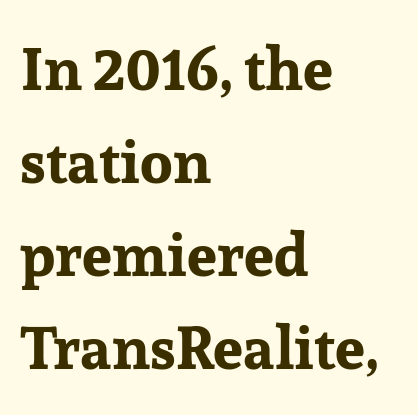
Q: Is the text bold? A: Yes.
Q: Is the text italic (slanted)? A: No, it is upright.
Q: Is the typeface a serif or a sans-serif typeface? A: Serif.
Q: Is the text underlined? A: No.
Q: How is the paragraph aligned? A: Left-aligned.
Q: Is the spacing between letters normal or unusually wide? A: Normal.
Q: Is the spacing between lines tight, normal or loose? A: Normal.
Q: Width (condensed, normal, or wide)? A: Normal.
Q: Stroke contrast? A: Low.
Q: x-height? A: Medium.
Q: Monospaced? A: No.
